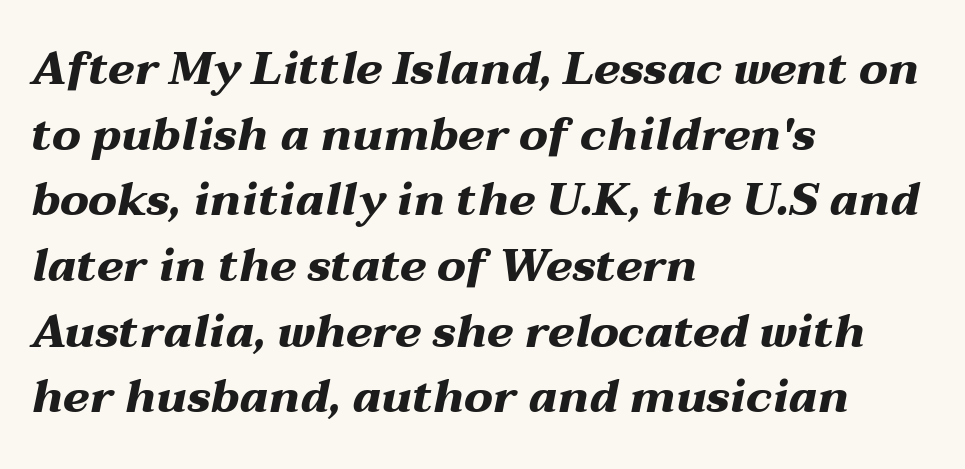
The image shows 45 px heavy, wide type, italic (leaning right); set left-aligned, normal line spacing (1.46x), normal letter spacing, not underlined; medium stroke contrast and a medium x-height.
